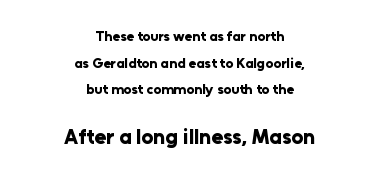
{"italic": "no", "bold": "yes", "underline": "no", "align": "center", "line_spacing": "loose", "line_spacing_ratio": 1.91, "letter_spacing": "normal", "letter_spacing_em": 0.0, "larger_block": "second", "size_ratio": 1.5, "glyph_px": 21}
